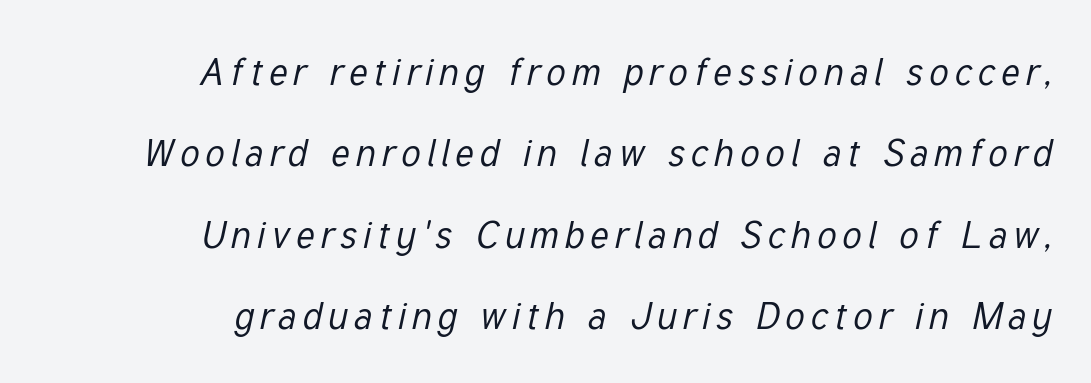
{"italic": "yes", "lean": "right", "slant_degrees": 12, "bold": "no", "weight": "regular", "width": "condensed", "stroke_contrast": "low", "x_height": "medium", "monospaced": "no", "underline": "no", "align": "right", "line_spacing": "loose", "line_spacing_ratio": 2.14, "glyph_px": 38}
